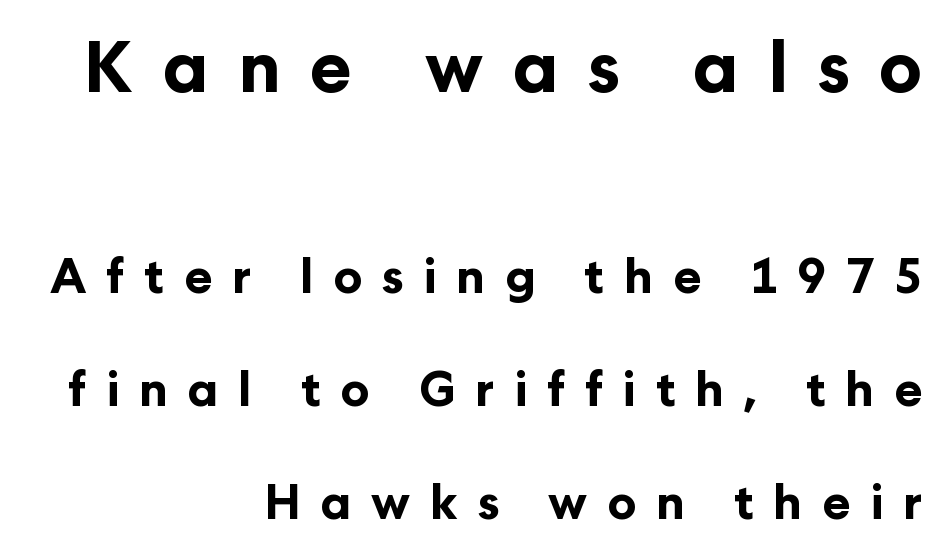
The image shows 70 px bold sans-serif type, upright; set right-aligned, loose line spacing (2.41x), unusually wide letter spacing (+0.42 em), not underlined; the first (top) block is 1.49x larger; low stroke contrast and a medium x-height.
